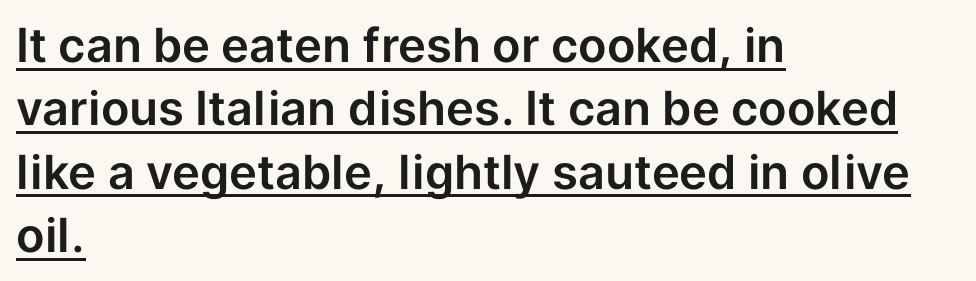
Tracking here is standard; glyphs follow each other at the usual distance. If you drew a ruler down the left edge, every line would touch it. This rendering features underlined lettering. In terms of letterform style, serifs are entirely absent. This sample has the flowing, uneven cadence of proportional lettering. Is there much room between lines? A standard amount, neither cramped nor airy.
